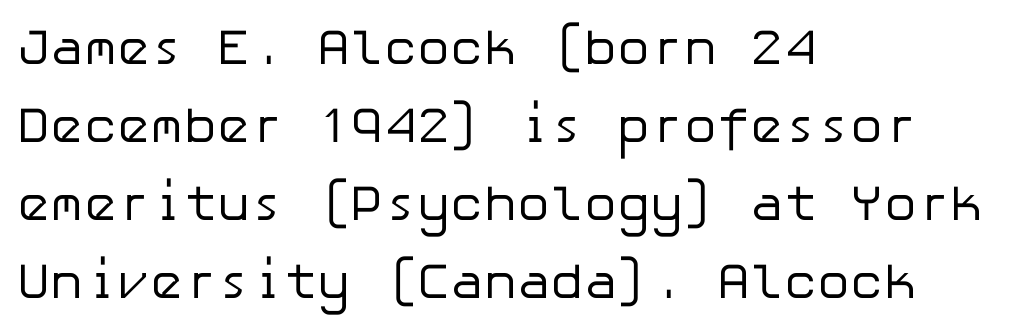
{"serif": "no", "italic": "no", "bold": "no", "weight": "regular", "width": "normal", "stroke_contrast": "low", "x_height": "medium", "underline": "no", "align": "left", "line_spacing": "normal", "line_spacing_ratio": 1.56, "letter_spacing": "normal", "letter_spacing_em": 0.0, "glyph_px": 50}
